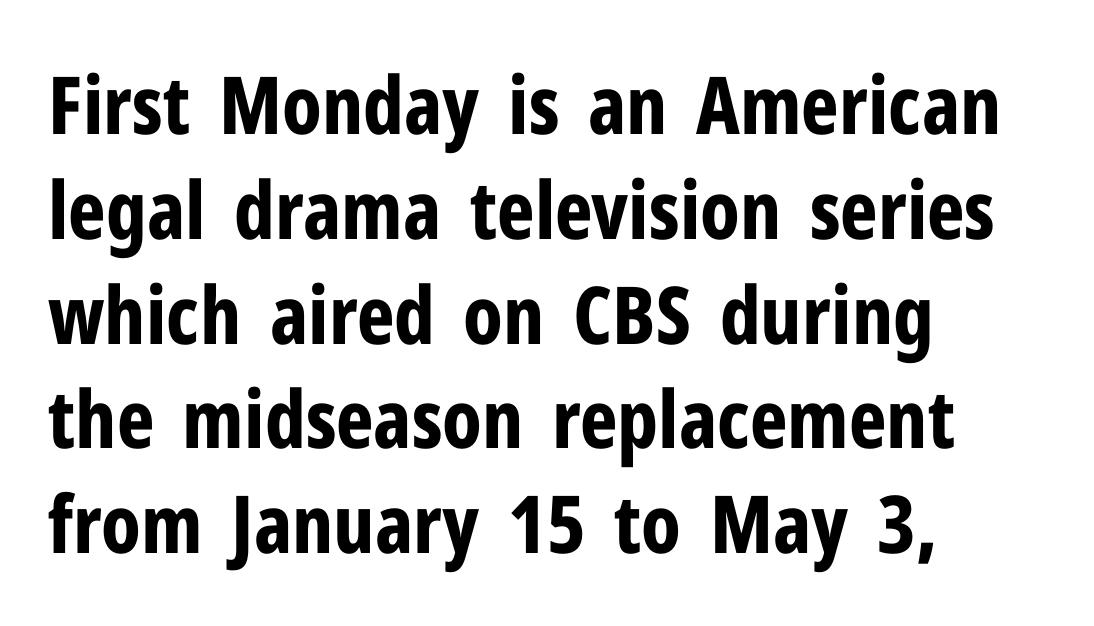
The image shows 80 px bold, condensed sans-serif type, upright; set left-aligned, normal line spacing (1.31x), normal letter spacing, not underlined; low stroke contrast and a medium x-height.
